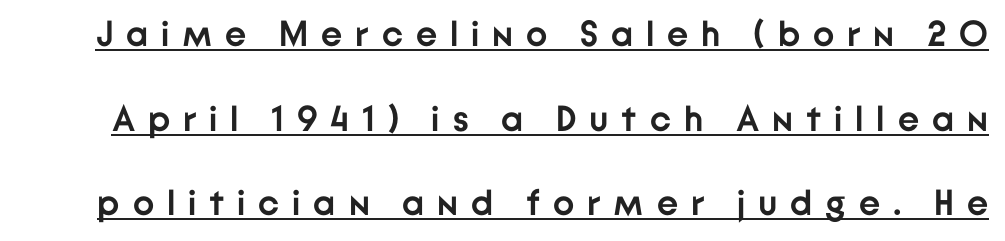
Q: Is the text bold? A: Yes.
Q: Is the text italic (slanted)? A: No, it is upright.
Q: Is the typeface a serif or a sans-serif typeface? A: Sans-serif.
Q: Is the text underlined? A: Yes.
Q: Is the spacing between letters normal or unusually wide? A: Unusually wide.
Q: Is the spacing between lines tight, normal or loose? A: Loose.
Q: Width (condensed, normal, or wide)? A: Normal.
Q: Stroke contrast? A: Low.
Q: x-height? A: Medium.
Q: Monospaced? A: No.
